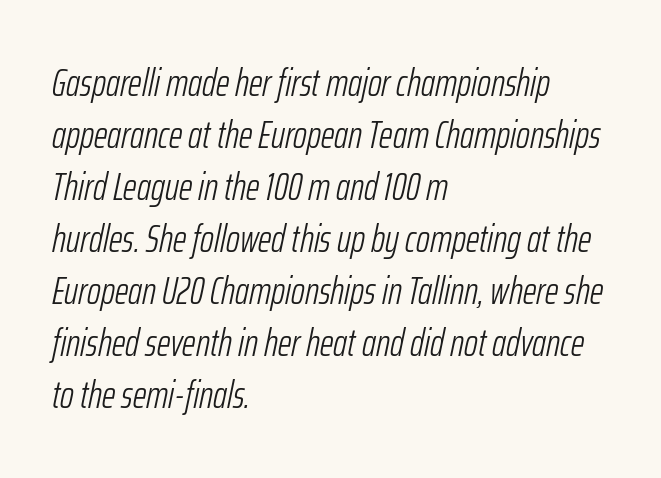
Compared with typical paragraphs, the rows here are spaced about the same. Every character sits at an angle, as italics do. The space directly below the letters is spotless. Varying glyph widths throughout — classic text-font behaviour. The passage shown is not bold in any degree. The compositor pushed each line to the left boundary.
